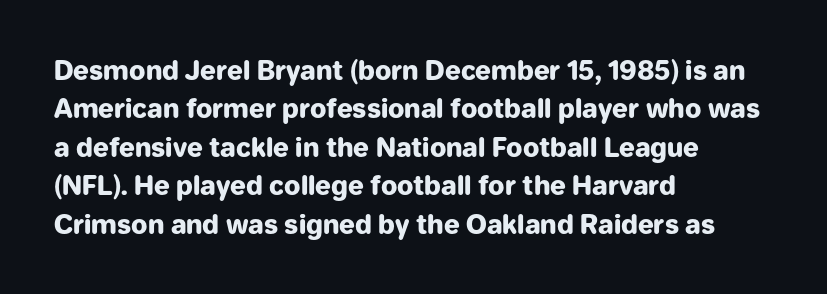
Q: Is the text bold? A: Yes.
Q: Is the text italic (slanted)? A: No, it is upright.
Q: Is the text underlined? A: No.
Q: How is the paragraph aligned? A: Left-aligned.
Q: Is the spacing between letters normal or unusually wide? A: Normal.
Q: Is the spacing between lines tight, normal or loose? A: Normal.
